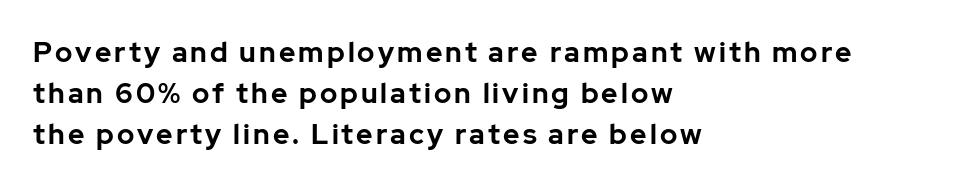
{"serif": "no", "italic": "no", "bold": "yes", "weight": "bold", "width": "normal", "stroke_contrast": "low", "x_height": "medium", "monospaced": "no", "underline": "no", "align": "left", "line_spacing": "normal", "line_spacing_ratio": 1.46, "glyph_px": 28}
